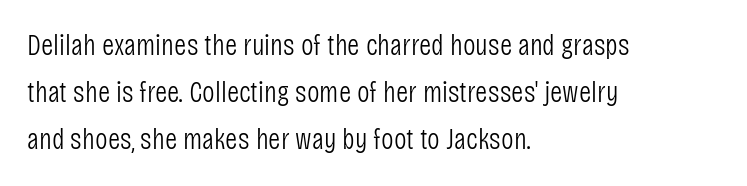
{"serif": "no", "italic": "no", "bold": "no", "weight": "light", "width": "condensed", "stroke_contrast": "low", "x_height": "large", "monospaced": "no", "underline": "no", "align": "left", "line_spacing": "normal", "line_spacing_ratio": 1.57, "letter_spacing": "normal", "letter_spacing_em": 0.0, "glyph_px": 30}
